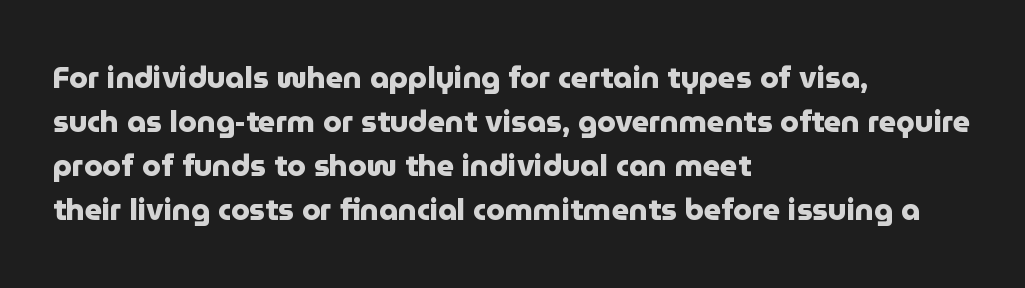
Q: Is the text bold? A: Yes.
Q: Is the text italic (slanted)? A: No, it is upright.
Q: Is the typeface a serif or a sans-serif typeface? A: Sans-serif.
Q: Is the text underlined? A: No.
Q: How is the paragraph aligned? A: Left-aligned.
Q: Is the spacing between letters normal or unusually wide? A: Normal.
Q: Is the spacing between lines tight, normal or loose? A: Normal.
Q: Width (condensed, normal, or wide)? A: Normal.
Q: Stroke contrast? A: Low.
Q: x-height? A: Medium.
Q: Monospaced? A: No.
